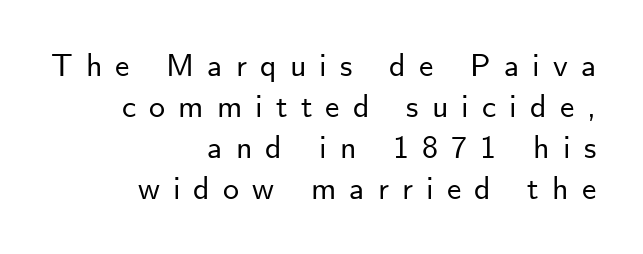
Q: Is the text italic (slanted)? A: No, it is upright.
Q: Is the typeface a serif or a sans-serif typeface? A: Sans-serif.
Q: Is the text underlined? A: No.
Q: How is the paragraph aligned? A: Right-aligned.
Q: Is the spacing between letters normal or unusually wide? A: Unusually wide.
Q: Is the spacing between lines tight, normal or loose? A: Normal.
Q: Width (condensed, normal, or wide)? A: Normal.
Q: Stroke contrast? A: Low.
Q: x-height? A: Small.
Q: Monospaced? A: No.
